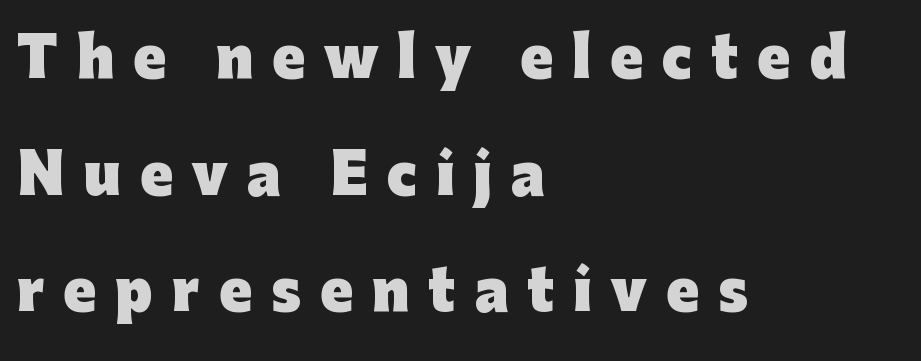
The image shows 54 px heavy sans-serif type, upright; set left-aligned, loose line spacing (2.16x), unusually wide letter spacing (+0.35 em), not underlined; low stroke contrast and a medium x-height.
